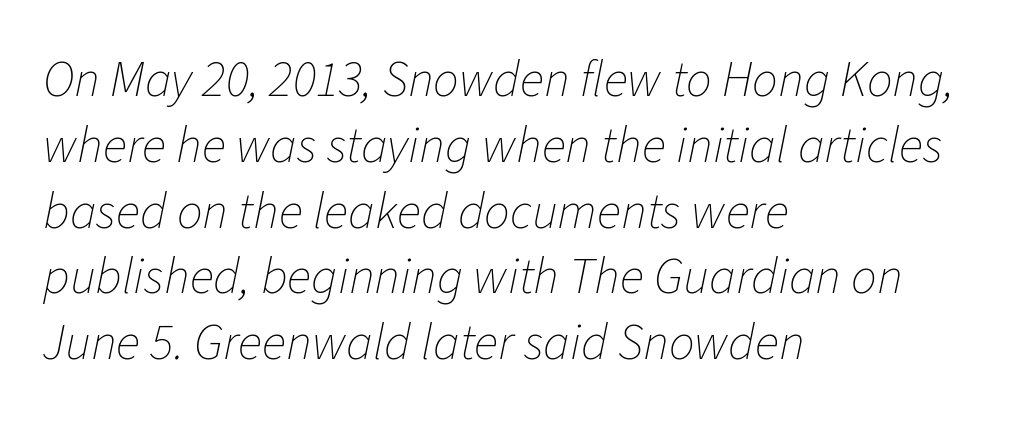
Summary of vertical rhythm: regular, with standard interline spacing. Character widths vary here, with narrow letters taking less room than wide ones. The area under the type is left untouched. You could call the tracking neutral — neither tight nor loose. Weight class: somewhere from thin through regular. Quick note: italic.
